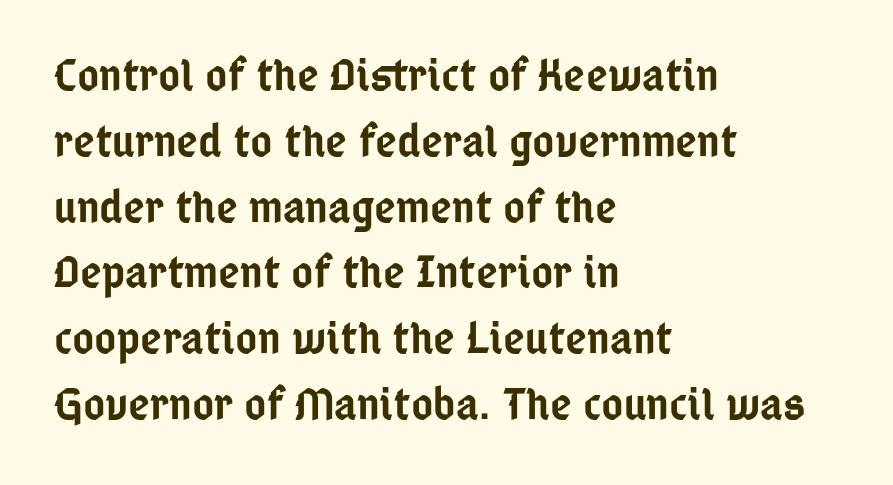
{"serif": "no", "italic": "no", "bold": "semi", "weight": "semibold", "width": "condensed", "stroke_contrast": "low", "x_height": "medium", "monospaced": "no", "underline": "no", "align": "left", "line_spacing": "normal", "line_spacing_ratio": 1.4, "letter_spacing": "normal", "letter_spacing_em": 0.0, "glyph_px": 47}
